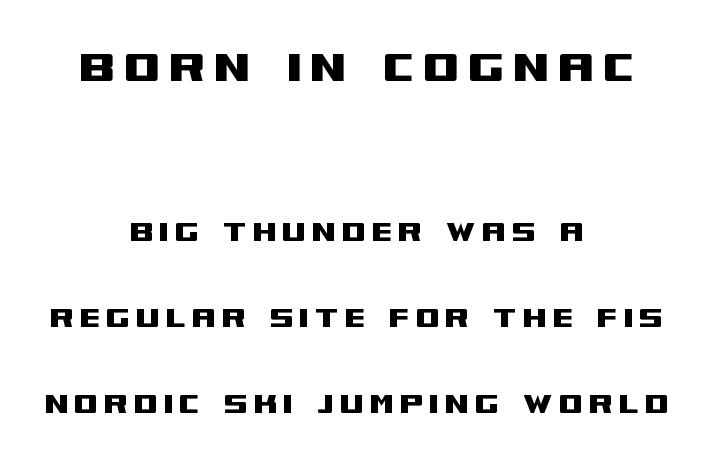
Q: Is the text italic (slanted)? A: No, it is upright.
Q: Is the typeface a serif or a sans-serif typeface? A: Sans-serif.
Q: Is the text underlined? A: No.
Q: How is the paragraph aligned? A: Centered.
Q: Is the spacing between lines tight, normal or loose? A: Loose.
Q: Which block of text is set in a larger size, the first (top) or the second (bottom)? A: The first (top) one.
Q: Width (condensed, normal, or wide)? A: Wide.
Q: Stroke contrast? A: Medium.
Q: x-height? A: Large.
Q: Monospaced? A: No.
